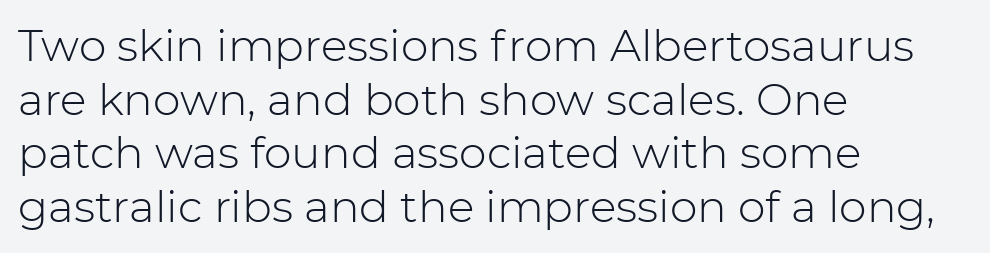
The letters advance in unequal steps, a hallmark of proportional type. The characters display no serif detailing; their extremities are plain. The lines are quadded left. No extra ink here — the face is not bold. A clean baseline with only descenders dipping below it.
